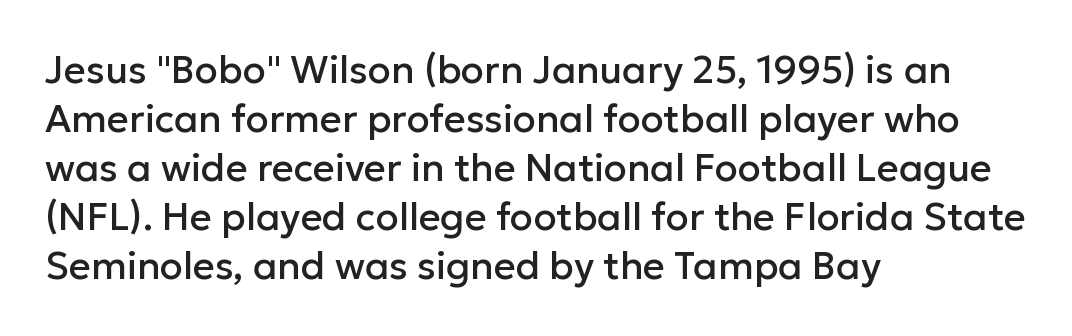
Each letter keeps its own natural width here, so spacing adapts to shape. Vertically, the passage feels balanced, rows spaced as you'd expect. Underlining? Definitely not there. Quick note: not italic, upright. Inter-character spacing is left at the font's built-in metrics. Alignment: flush left.
